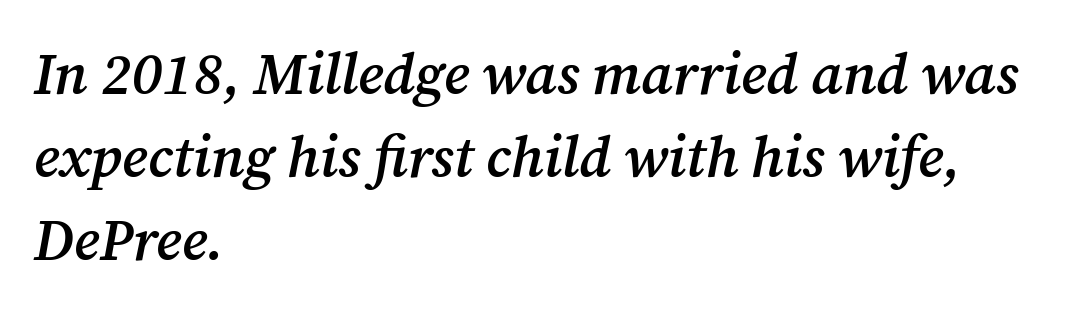
{"serif": "yes", "italic": "yes", "lean": "right", "slant_degrees": 12, "bold": "semi", "weight": "semibold", "width": "normal", "stroke_contrast": "medium", "x_height": "medium", "monospaced": "no", "underline": "no", "align": "left", "line_spacing": "normal", "line_spacing_ratio": 1.46, "letter_spacing": "normal", "letter_spacing_em": 0.0, "glyph_px": 57}
